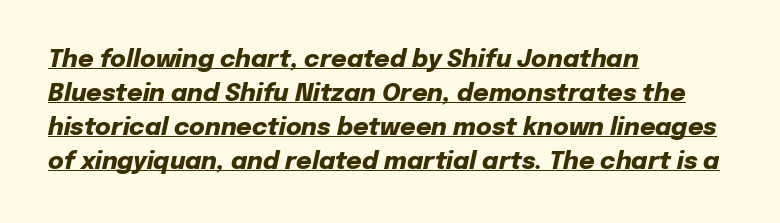
{"italic": "yes", "lean": "right", "slant_degrees": 12, "bold": "yes", "underline": "yes", "align": "left", "line_spacing": "normal", "line_spacing_ratio": 1.41, "letter_spacing": "normal", "letter_spacing_em": 0.0, "glyph_px": 24}
